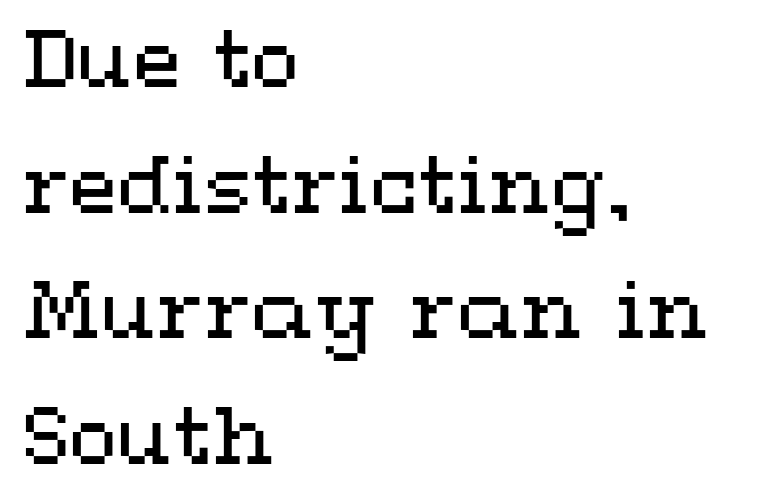
The image shows 79 px regular-weight, wide type, upright; set left-aligned, normal line spacing (1.59x), normal letter spacing, not underlined; medium stroke contrast and a medium x-height.
